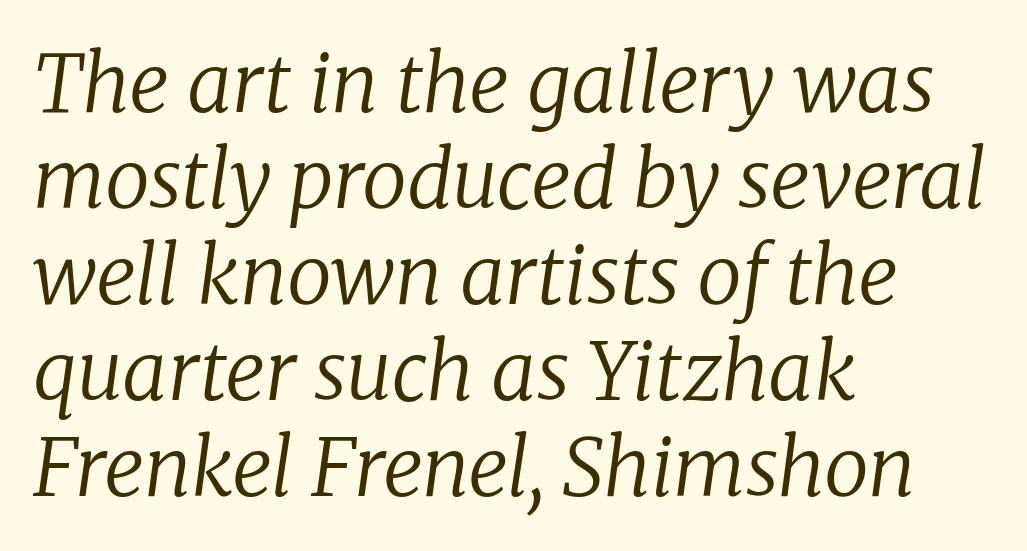
Q: Is the text bold? A: No.
Q: Is the text italic (slanted)? A: Yes, it leans right by about 8 degrees.
Q: Is the typeface a serif or a sans-serif typeface? A: Serif.
Q: Is the text underlined? A: No.
Q: How is the paragraph aligned? A: Left-aligned.
Q: Is the spacing between letters normal or unusually wide? A: Normal.
Q: Width (condensed, normal, or wide)? A: Normal.
Q: Stroke contrast? A: Low.
Q: x-height? A: Medium.
Q: Monospaced? A: No.
